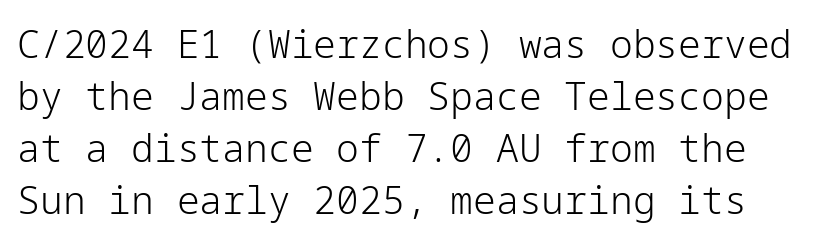
The image shows 38 px light sans-serif type, upright; set normal line spacing (1.37x), normal letter spacing, not underlined; low stroke contrast and a medium x-height.
